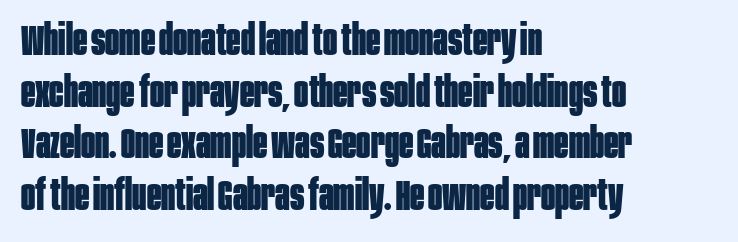
Q: Is the text bold? A: Yes.
Q: Is the text italic (slanted)? A: No, it is upright.
Q: Is the typeface a serif or a sans-serif typeface? A: Sans-serif.
Q: Is the text underlined? A: No.
Q: How is the paragraph aligned? A: Left-aligned.
Q: Is the spacing between letters normal or unusually wide? A: Normal.
Q: Width (condensed, normal, or wide)? A: Condensed.
Q: Stroke contrast? A: Low.
Q: x-height? A: Large.
Q: Monospaced? A: No.
